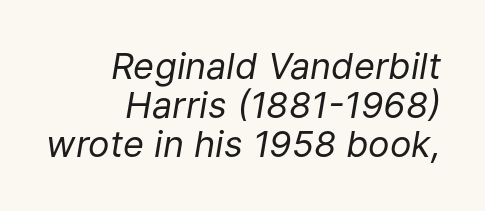
The image shows 36 px regular-weight type, italic (leaning right); set right-aligned, tight line spacing (1.09x), normal letter spacing, not underlined; low stroke contrast and a medium x-height.
